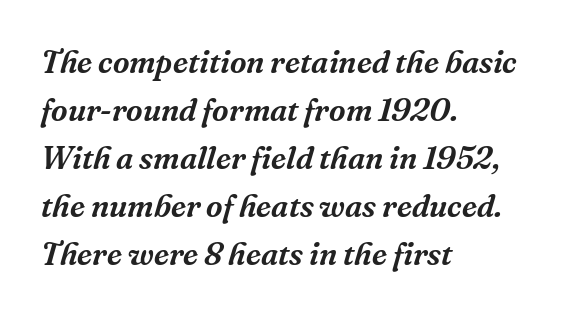
The image shows 32 px serif type, italic (leaning right); set left-aligned, normal line spacing (1.5x), normal letter spacing, not underlined; medium stroke contrast and a medium x-height.
